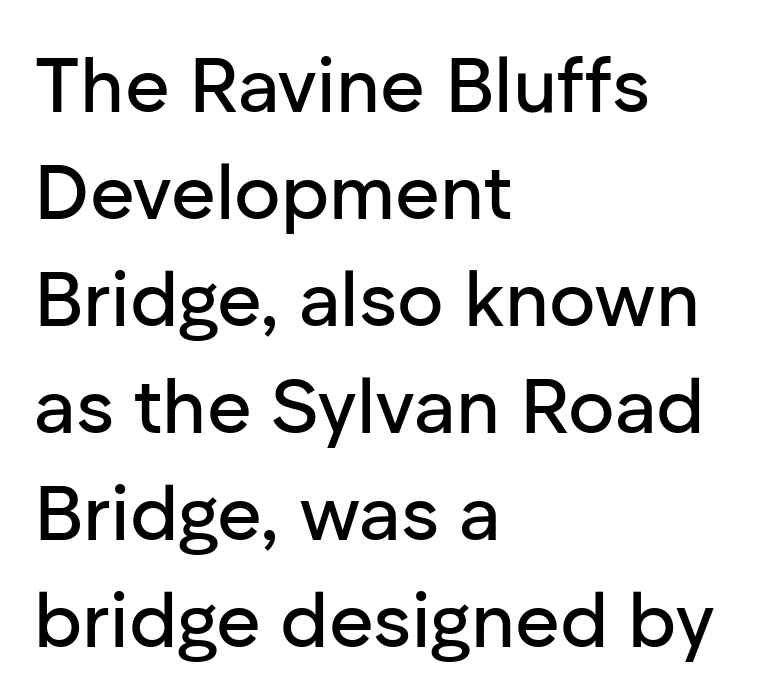
{"serif": "no", "italic": "no", "width": "normal", "stroke_contrast": "low", "x_height": "medium", "monospaced": "no", "underline": "no", "align": "left", "line_spacing": "normal", "line_spacing_ratio": 1.39, "letter_spacing": "normal", "letter_spacing_em": 0.0, "glyph_px": 77}
